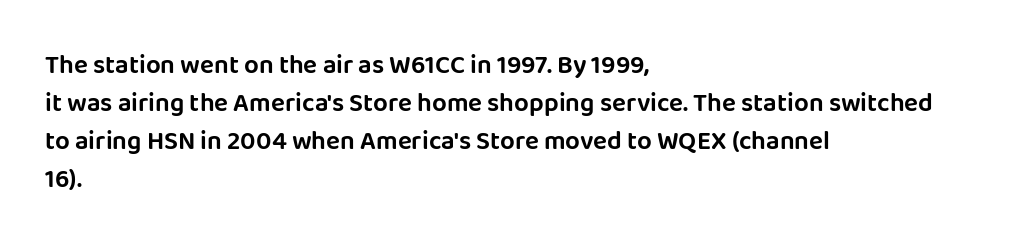
The image shows 26 px text type, upright; set left-aligned, normal line spacing (1.46x), normal letter spacing, not underlined.
